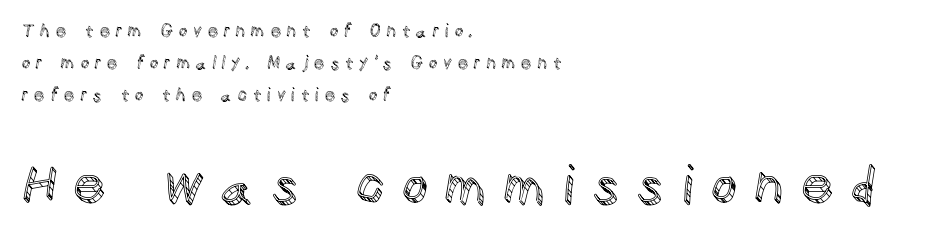
{"width": "normal", "x_height": "large", "monospaced": "no", "underline": "no", "align": "left", "line_spacing_ratio": 1.87, "letter_spacing": "wide", "letter_spacing_em": 0.32, "larger_block": "second", "size_ratio": 3.06, "glyph_px": 52}
